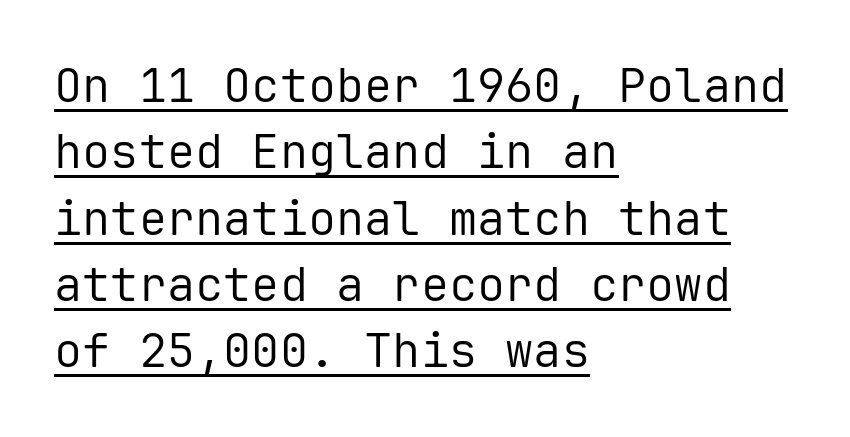
The image shows 47 px regular-weight sans-serif type, upright, monospaced; set left-aligned, normal line spacing (1.41x), normal letter spacing, underlined; low stroke contrast and a medium x-height.
